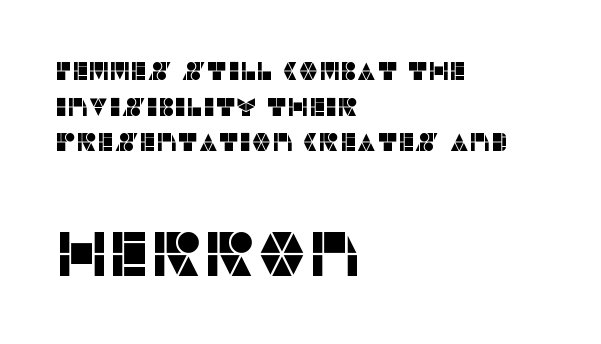
The image shows 63 px sans-serif type, upright; set left-aligned, normal line spacing (1.43x), normal letter spacing, not underlined; the second (bottom) block is 2.52x larger; low stroke contrast and a large x-height.
